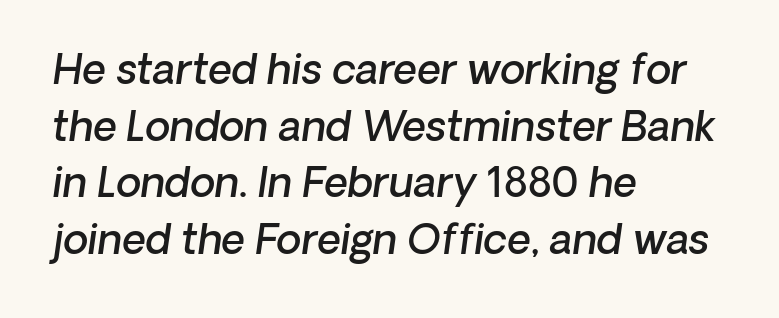
The image shows 41 px semibold type, italic (leaning right); set left-aligned, normal line spacing (1.38x), normal letter spacing, not underlined; low stroke contrast and a medium x-height.
